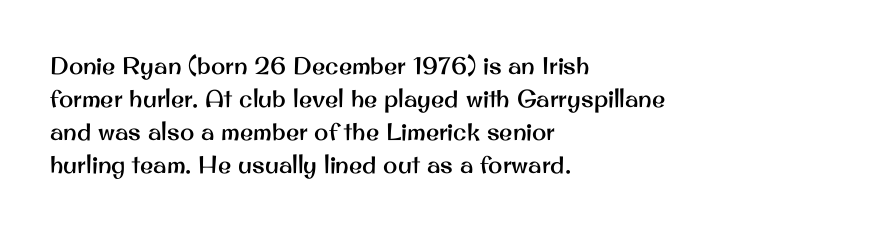
Q: Is the text italic (slanted)? A: No, it is upright.
Q: Is the text underlined? A: No.
Q: How is the paragraph aligned? A: Left-aligned.
Q: Is the spacing between letters normal or unusually wide? A: Normal.
Q: Is the spacing between lines tight, normal or loose? A: Normal.
